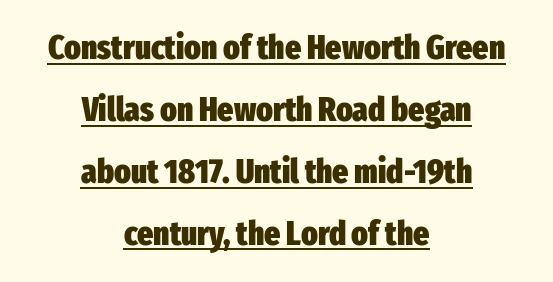
Q: Is the text bold? A: Yes.
Q: Is the text italic (slanted)? A: No, it is upright.
Q: Is the typeface a serif or a sans-serif typeface? A: Sans-serif.
Q: Is the text underlined? A: Yes.
Q: How is the paragraph aligned? A: Centered.
Q: Is the spacing between letters normal or unusually wide? A: Normal.
Q: Width (condensed, normal, or wide)? A: Condensed.
Q: Stroke contrast? A: Low.
Q: x-height? A: Medium.
Q: Monospaced? A: No.
